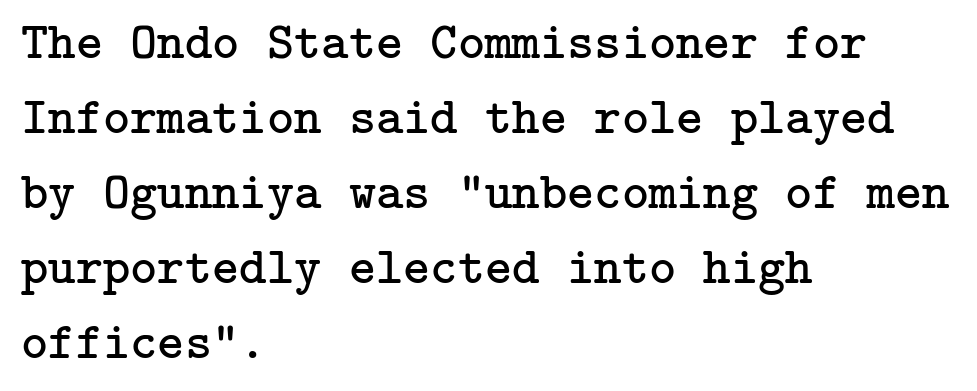
Q: Is the text bold? A: No.
Q: Is the text italic (slanted)? A: No, it is upright.
Q: Is the typeface a serif or a sans-serif typeface? A: Serif.
Q: Is the text underlined? A: No.
Q: How is the paragraph aligned? A: Left-aligned.
Q: Is the spacing between letters normal or unusually wide? A: Normal.
Q: Is the spacing between lines tight, normal or loose? A: Normal.
Q: Width (condensed, normal, or wide)? A: Normal.
Q: Stroke contrast? A: Low.
Q: x-height? A: Medium.
